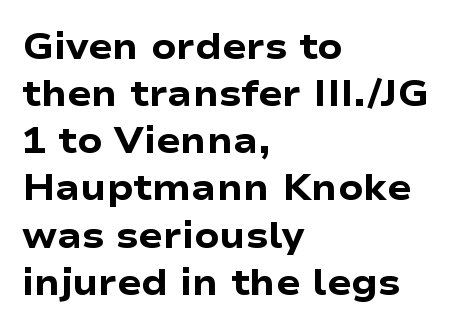
The image shows 36 px heavy, wide sans-serif type, upright; set left-aligned, normal line spacing (1.31x), normal letter spacing, not underlined; low stroke contrast and a medium x-height.
